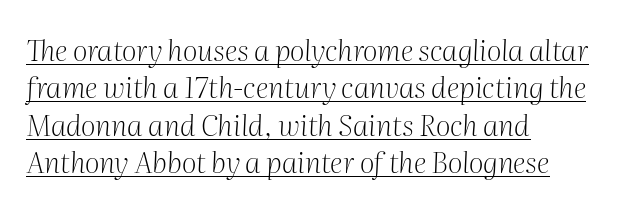
Looking at the ascenders, they clearly lean. These lines stack with their left ends in a neat column. Line spacing here is normal. Stem width sits at or under what a default text font uses. Compared with undecorated copy, this sample adds a rule below the words. Observe the serifs anchoring each vertical stroke in this sample.
